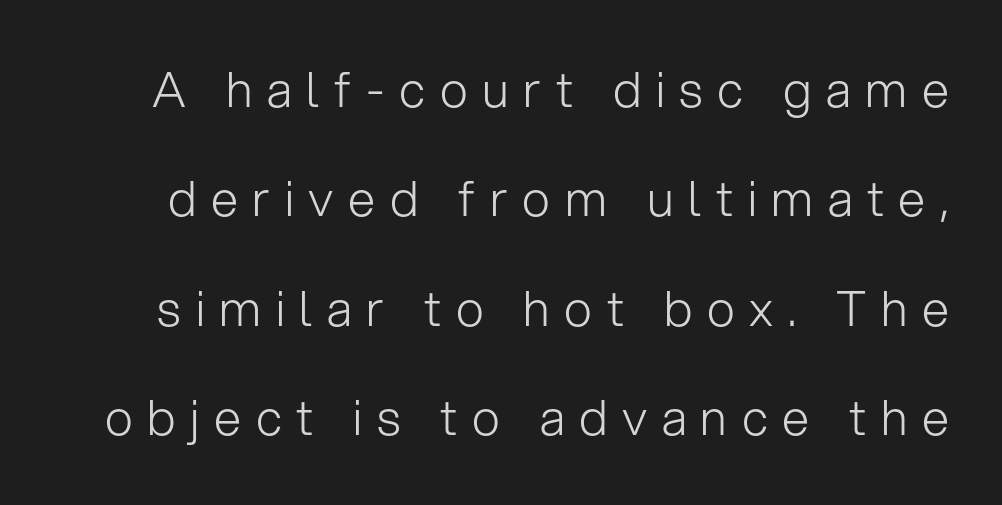
{"serif": "no", "italic": "no", "bold": "no", "weight": "light", "width": "normal", "stroke_contrast": "low", "x_height": "medium", "monospaced": "no", "underline": "no", "line_spacing": "loose", "line_spacing_ratio": 2.23, "letter_spacing": "wide", "letter_spacing_em": 0.3, "glyph_px": 49}
